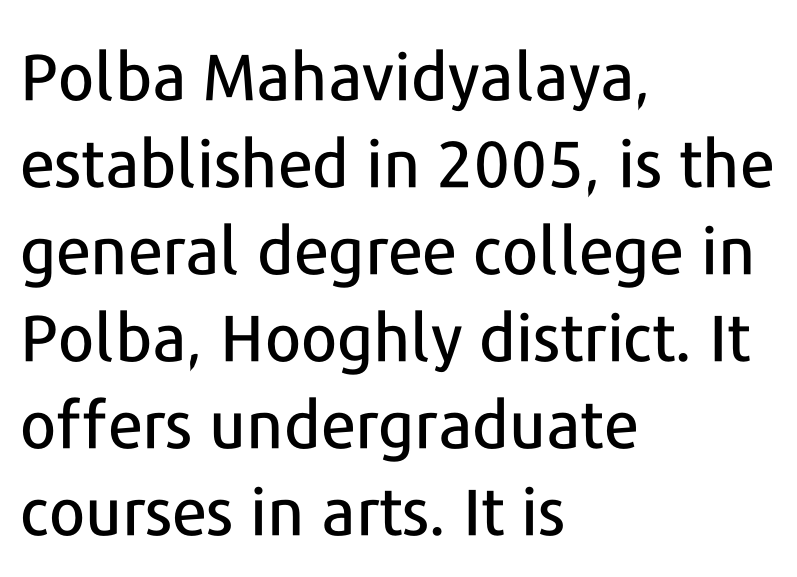
{"serif": "no", "italic": "no", "width": "normal", "stroke_contrast": "low", "x_height": "medium", "monospaced": "no", "underline": "no", "align": "left", "line_spacing": "normal", "line_spacing_ratio": 1.34, "letter_spacing": "normal", "letter_spacing_em": 0.0, "glyph_px": 65}
